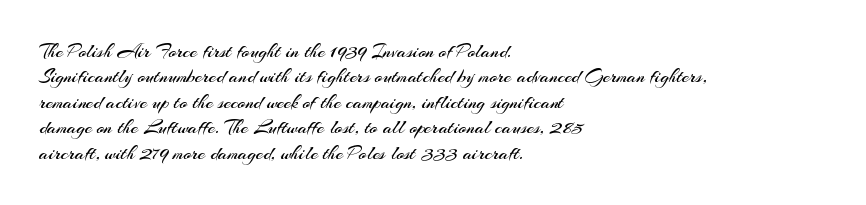
Q: Is the text bold? A: No.
Q: Is the text italic (slanted)? A: Yes.
Q: Is the text underlined? A: No.
Q: How is the paragraph aligned? A: Left-aligned.
Q: Is the spacing between letters normal or unusually wide? A: Normal.
Q: Is the spacing between lines tight, normal or loose? A: Normal.
